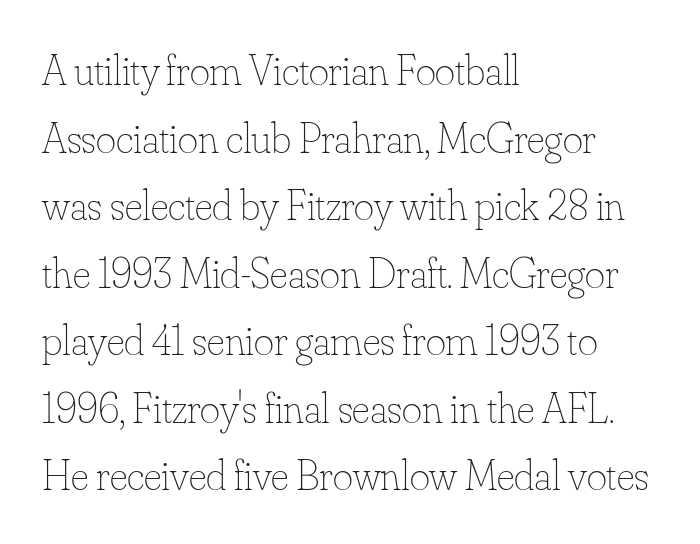
The image shows 43 px thin type, upright; set left-aligned, normal line spacing (1.57x), normal letter spacing, not underlined; low stroke contrast and a small x-height.
